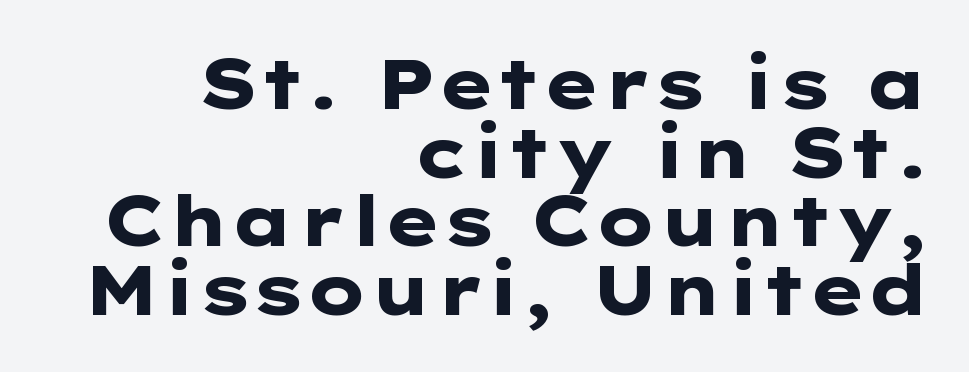
The image shows 70 px heavy, wide sans-serif type, upright; set right-aligned, tight line spacing (0.98x), normal letter spacing, not underlined; low stroke contrast and a medium x-height.
